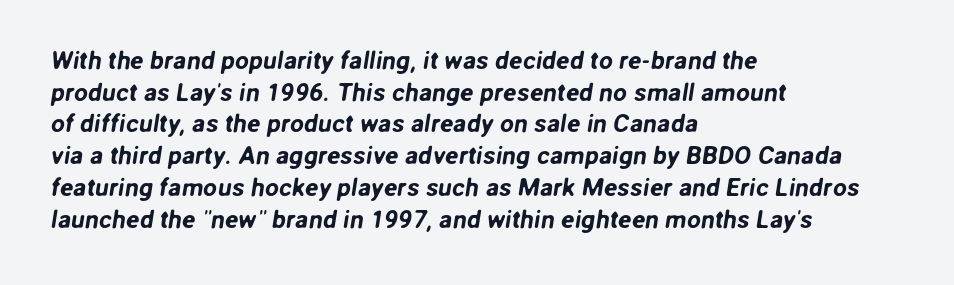
Q: Is the text underlined? A: No.
Q: How is the paragraph aligned? A: Left-aligned.
Q: Is the spacing between letters normal or unusually wide? A: Normal.
Q: Is the spacing between lines tight, normal or loose? A: Normal.
